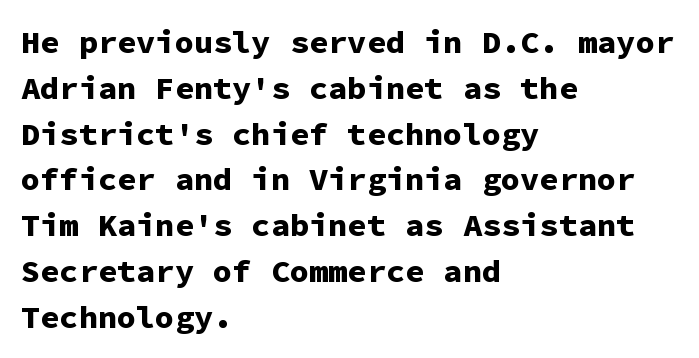
Q: Is the text bold? A: Yes.
Q: Is the text italic (slanted)? A: No, it is upright.
Q: Is the typeface a serif or a sans-serif typeface? A: Sans-serif.
Q: Is the text underlined? A: No.
Q: How is the paragraph aligned? A: Left-aligned.
Q: Is the spacing between letters normal or unusually wide? A: Normal.
Q: Is the spacing between lines tight, normal or loose? A: Normal.
Q: Width (condensed, normal, or wide)? A: Normal.
Q: Stroke contrast? A: Low.
Q: x-height? A: Medium.
Q: Monospaced? A: Yes.
